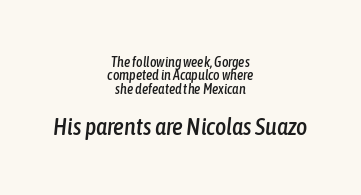
The image shows 24 px text type, italic (leaning right); set centered, tight line spacing (0.95x), normal letter spacing, not underlined; the second (bottom) block is 1.71x larger.
